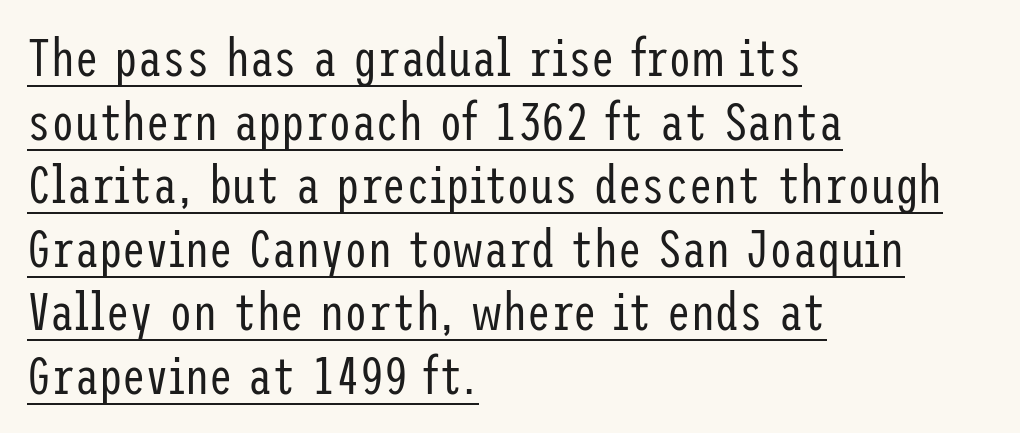
Caption: multi-line text, flush left, ragged right. The rendering shows plain stroke endings on the letterforms — a sans-serif design. Weight: in the light-to-regular range. This sample uses plain, unmodified letter spacing. The font's upright variant was chosen for this text. The rendering uses the underline text-decoration.
